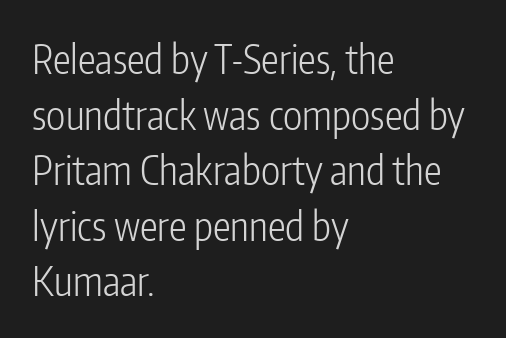
Q: Is the text bold? A: No.
Q: Is the text italic (slanted)? A: No, it is upright.
Q: Is the typeface a serif or a sans-serif typeface? A: Sans-serif.
Q: Is the text underlined? A: No.
Q: How is the paragraph aligned? A: Left-aligned.
Q: Is the spacing between letters normal or unusually wide? A: Normal.
Q: Is the spacing between lines tight, normal or loose? A: Normal.
Q: Width (condensed, normal, or wide)? A: Condensed.
Q: Stroke contrast? A: Low.
Q: x-height? A: Medium.
Q: Monospaced? A: No.
